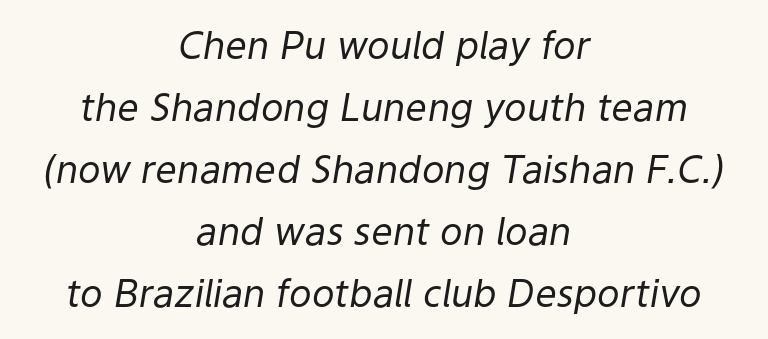
The passage is arranged like a title page — every line centered. Would a proofreader flag this as italicized? Yes. Vertically, the passage feels balanced, rows spaced as you'd expect. The type is set solid horizontally, with unmodified tracking. The specimen omits any rule beneath the text block's lines.
